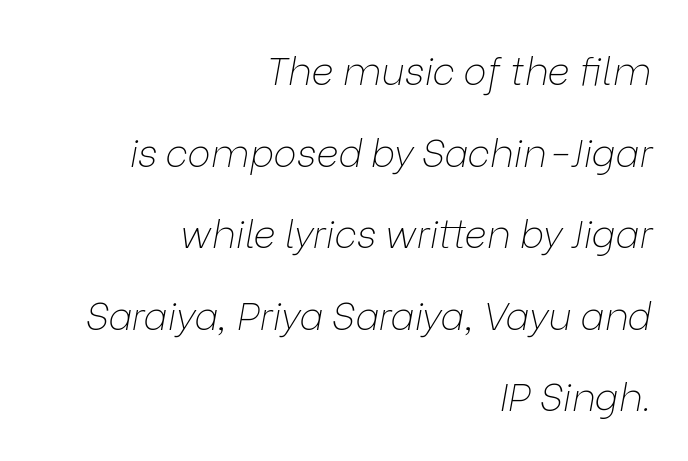
The image shows 39 px thin type, italic (leaning right); set right-aligned, loose line spacing (2.09x), normal letter spacing, not underlined; low stroke contrast and a medium x-height.
